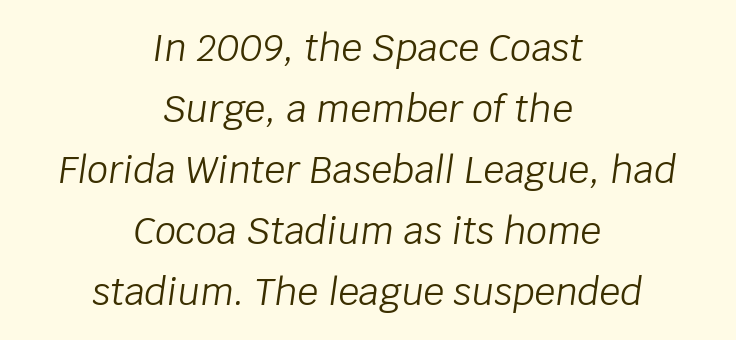
Heaviness? Minimal to ordinary, like unemphasized prose. Interline gaps are of average width in this sample. Casual observation: everything's sitting right in the middle. The passage shown leans; its letterforms are oblique. Words appear dense and cohesive because spacing is normal.
